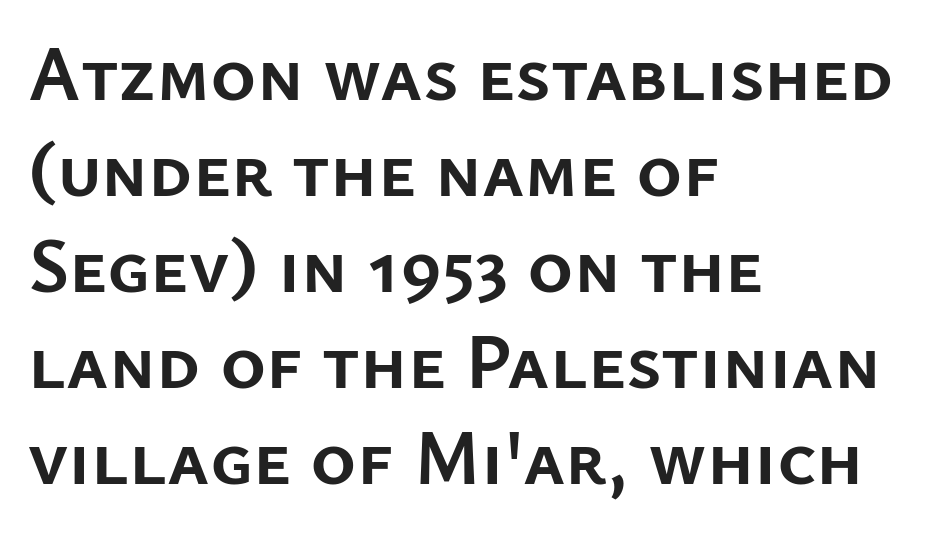
{"serif": "no", "italic": "no", "bold": "yes", "weight": "semibold", "width": "normal", "stroke_contrast": "low", "x_height": "medium", "monospaced": "no", "underline": "no", "align": "left", "line_spacing_ratio": 1.23, "letter_spacing": "normal", "letter_spacing_em": 0.0, "glyph_px": 78}
